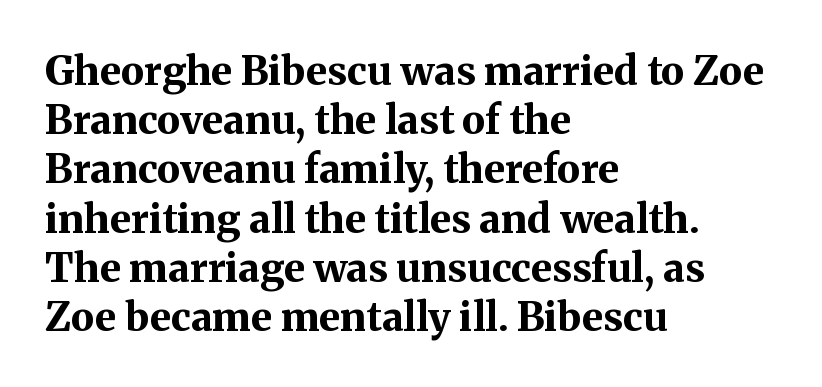
In terms of posture, this sample is upright. Examine the stroke ends and you'll spot serifs. Pretty heavy lettering here — definitely bold. These lines keep a tight, regular rhythm from letter to letter. These lines are set flush left with a ragged right edge. The passage shown is not underscored anywhere.
